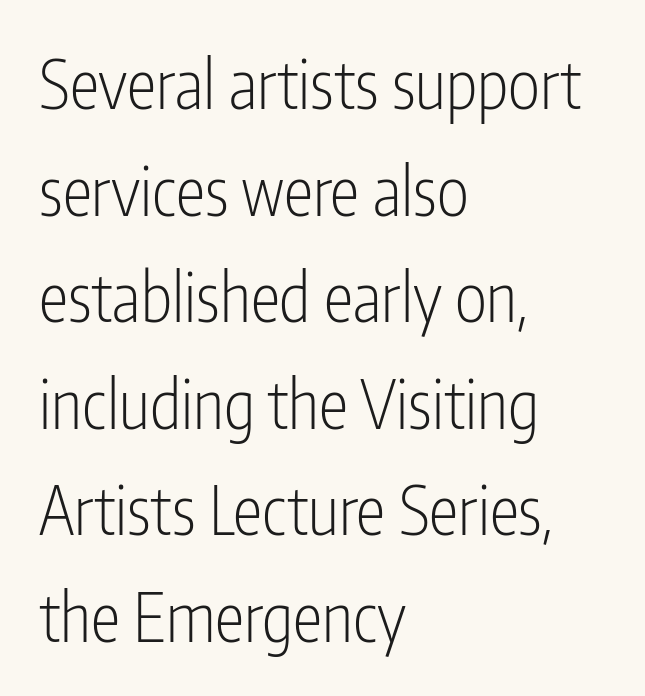
The image shows 67 px light, condensed sans-serif type, upright; set left-aligned, normal line spacing (1.59x), normal letter spacing, not underlined; low stroke contrast and a medium x-height.
